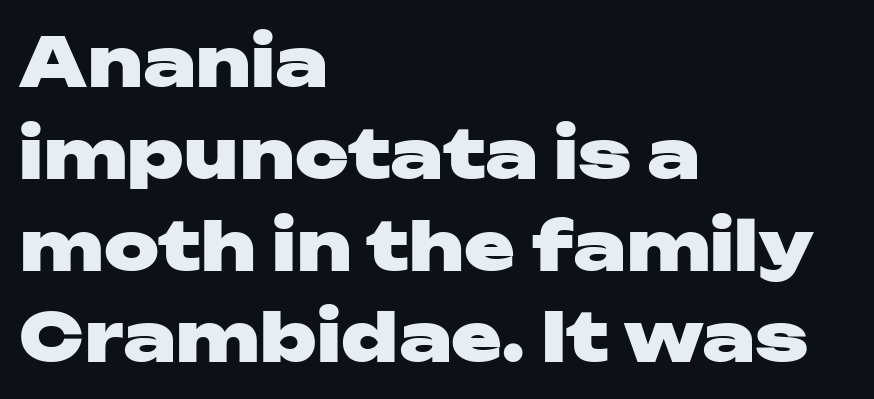
Q: Is the text bold? A: Yes.
Q: Is the text italic (slanted)? A: No, it is upright.
Q: Is the typeface a serif or a sans-serif typeface? A: Sans-serif.
Q: Is the text underlined? A: No.
Q: How is the paragraph aligned? A: Left-aligned.
Q: Is the spacing between letters normal or unusually wide? A: Normal.
Q: Is the spacing between lines tight, normal or loose? A: Normal.
Q: Width (condensed, normal, or wide)? A: Wide.
Q: Stroke contrast? A: Low.
Q: x-height? A: Medium.
Q: Monospaced? A: No.
